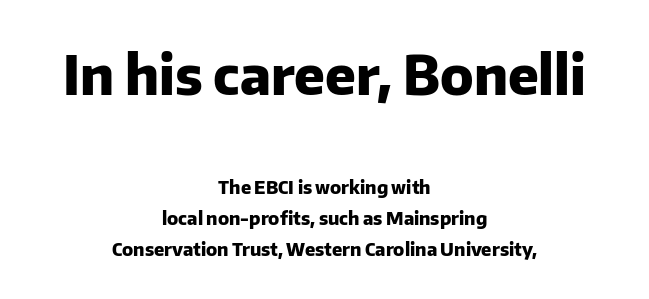
To sum up the face: it is a sans, with no serifs. One-word summary of the alignment: center. The lettering holds an erect, upright posture throughout. Nobody touched the tracking dial on this one. The font is running at its bold setting.
